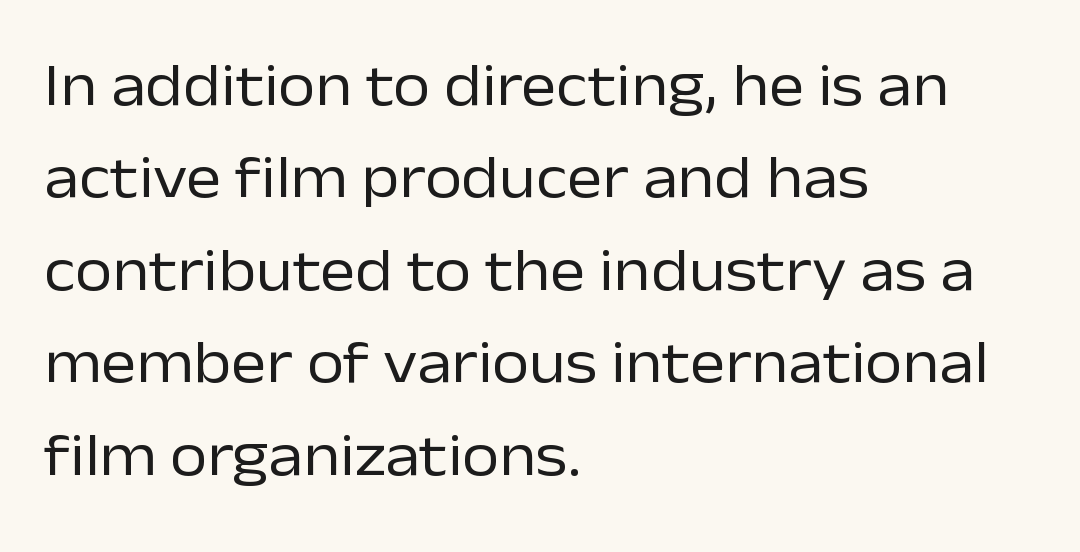
{"serif": "no", "italic": "no", "bold": "no", "weight": "regular", "width": "normal", "stroke_contrast": "low", "x_height": "medium", "monospaced": "no", "underline": "no", "align": "left", "line_spacing": "normal", "line_spacing_ratio": 1.54, "letter_spacing": "normal", "letter_spacing_em": 0.0, "glyph_px": 60}
